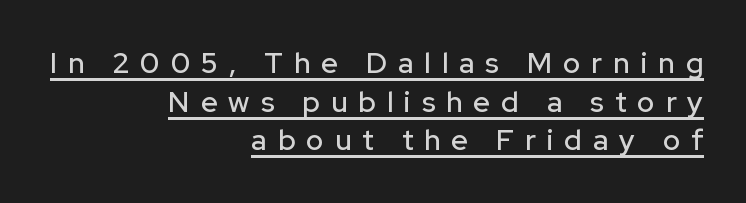
The image shows 29 px sans-serif type, upright; set right-aligned, normal line spacing (1.33x), unusually wide letter spacing (+0.38 em), underlined; low stroke contrast and a medium x-height.
